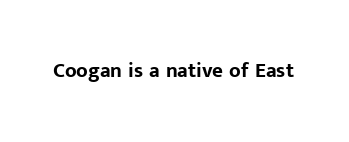
The image shows 21 px bold type, upright; set normal letter spacing, not underlined.
